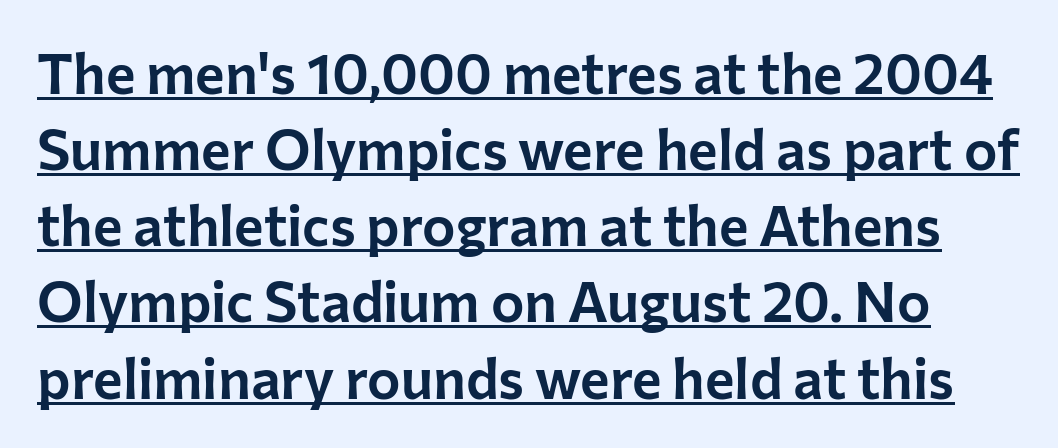
The image shows 56 px sans-serif type, upright; set normal line spacing (1.36x), normal letter spacing, underlined; low stroke contrast and a medium x-height.
